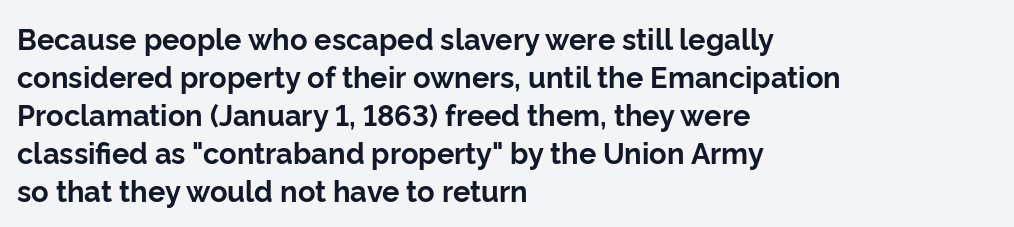
Alignment: flush left. Does extra space separate the letters? No, they use regular spacing. Varying glyph widths throughout — classic text-font behaviour. One glance says typical: line gaps are just what's usual. Descender tails drop into unmarked territory. It's the straight-up-and-down kind of type.
